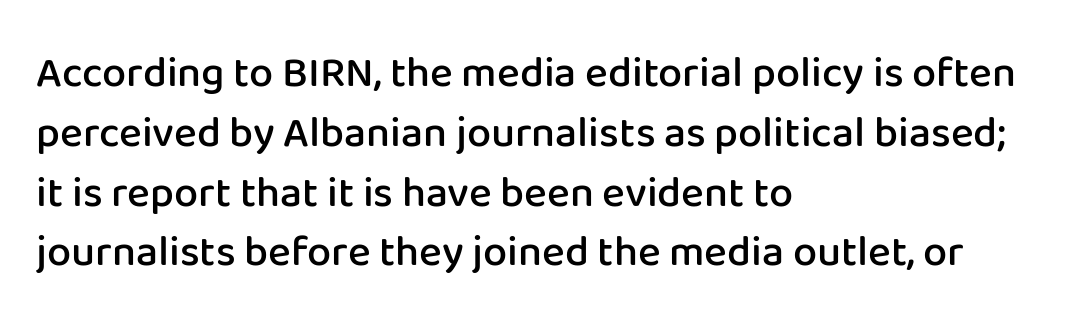
Just letters on the line, the space beneath them empty. The block of text has a typical density, with ordinary space between rows. Every stem runs plumb, perpendicular to the baseline. What stands out about the letter spacing? Nothing — it is the standard amount.
